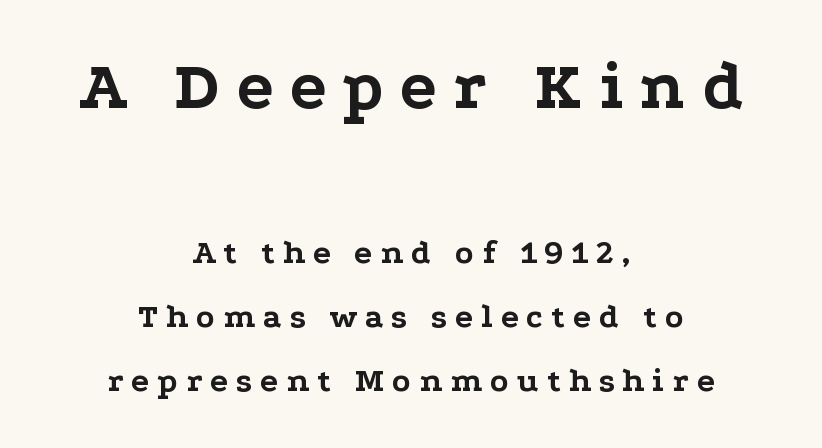
Q: Is the text bold? A: Yes.
Q: Is the text italic (slanted)? A: No, it is upright.
Q: Is the typeface a serif or a sans-serif typeface? A: Serif.
Q: Is the text underlined? A: No.
Q: How is the paragraph aligned? A: Centered.
Q: Is the spacing between letters normal or unusually wide? A: Unusually wide.
Q: Which block of text is set in a larger size, the first (top) or the second (bottom)? A: The first (top) one.
Q: Width (condensed, normal, or wide)? A: Wide.
Q: Stroke contrast? A: Low.
Q: x-height? A: Medium.
Q: Monospaced? A: No.
